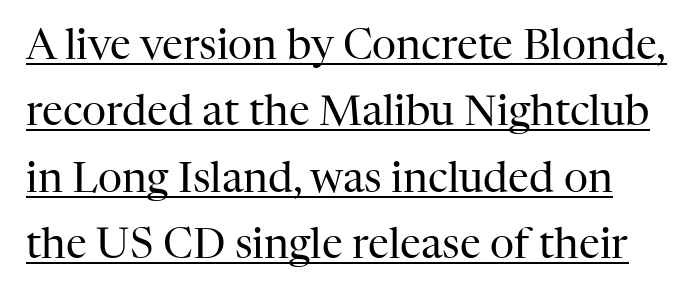
Q: Is the text bold? A: No.
Q: Is the text italic (slanted)? A: No, it is upright.
Q: Is the typeface a serif or a sans-serif typeface? A: Serif.
Q: Is the text underlined? A: Yes.
Q: Is the spacing between letters normal or unusually wide? A: Normal.
Q: Is the spacing between lines tight, normal or loose? A: Normal.
Q: Width (condensed, normal, or wide)? A: Normal.
Q: Stroke contrast? A: High.
Q: x-height? A: Medium.
Q: Monospaced? A: No.
